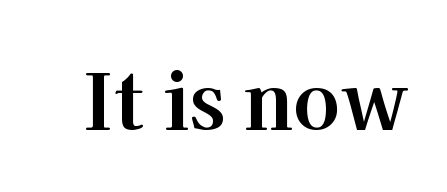
{"serif": "yes", "italic": "no", "bold": "yes", "weight": "bold", "width": "normal", "stroke_contrast": "high", "x_height": "medium", "monospaced": "no", "underline": "no", "letter_spacing": "normal", "letter_spacing_em": 0.0, "glyph_px": 78}
